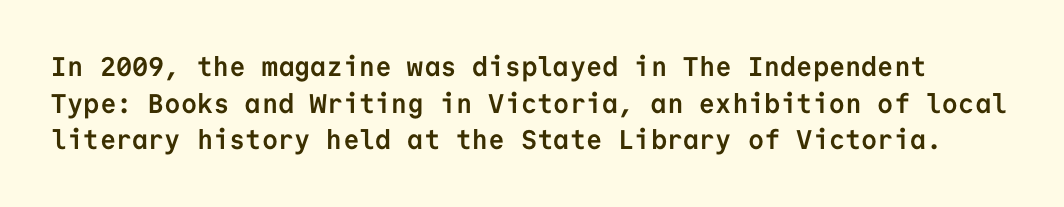
{"italic": "no", "bold": "yes", "underline": "no", "line_spacing": "normal", "line_spacing_ratio": 1.36, "letter_spacing": "normal", "letter_spacing_em": 0.0, "glyph_px": 27}
